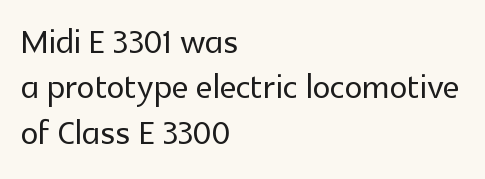
{"serif": "no", "italic": "no", "width": "normal", "x_height": "medium", "monospaced": "no", "underline": "no", "align": "left", "line_spacing": "tight", "line_spacing_ratio": 1.01, "letter_spacing": "normal", "letter_spacing_em": 0.0, "glyph_px": 45}
